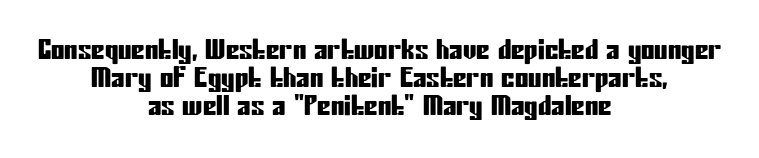
Q: Is the text italic (slanted)? A: No, it is upright.
Q: Is the text underlined? A: No.
Q: How is the paragraph aligned? A: Centered.
Q: Is the spacing between letters normal or unusually wide? A: Normal.
Q: Is the spacing between lines tight, normal or loose? A: Tight.
